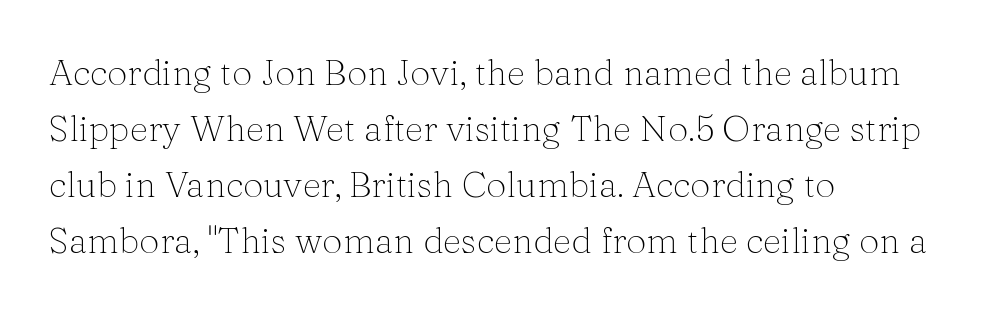
The image shows 36 px light serif type, upright; set left-aligned, normal line spacing (1.56x), normal letter spacing, not underlined; medium stroke contrast and a medium x-height.
